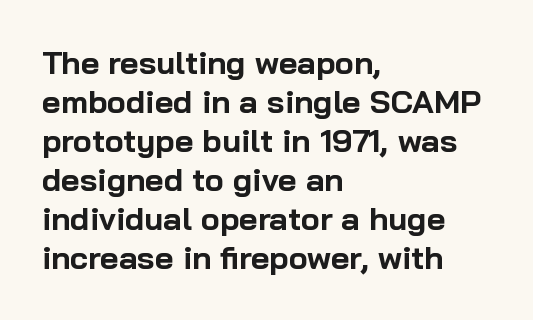
Q: Is the text bold? A: Yes.
Q: Is the text italic (slanted)? A: No, it is upright.
Q: Is the typeface a serif or a sans-serif typeface? A: Sans-serif.
Q: Is the text underlined? A: No.
Q: How is the paragraph aligned? A: Left-aligned.
Q: Is the spacing between letters normal or unusually wide? A: Normal.
Q: Width (condensed, normal, or wide)? A: Normal.
Q: Stroke contrast? A: Low.
Q: x-height? A: Medium.
Q: Monospaced? A: No.
